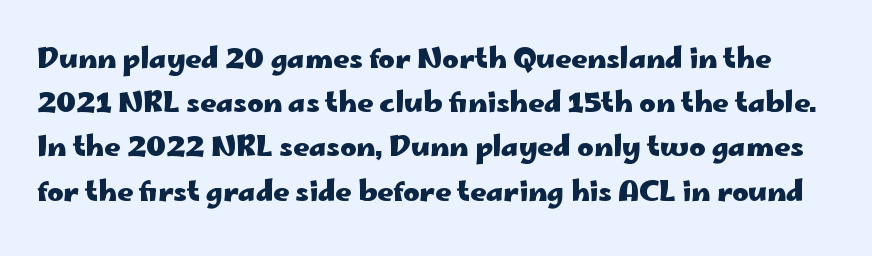
The letters are bold, with thick, heavy strokes. In terms of letterspacing, this is plain default setting. A bare baseline throughout the passage. This sample uses a sans-serif face. The passage shown is typed in a proportional face where columns would drift. Is there any slant? The stems are plumb.
